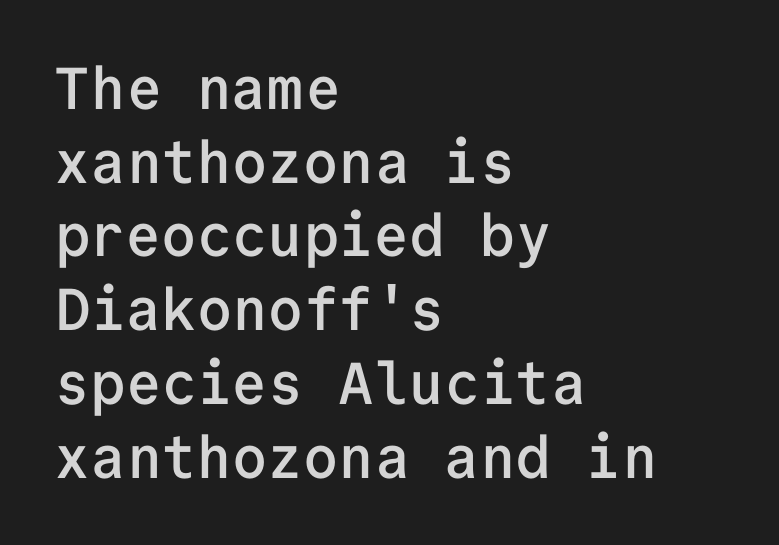
Q: Is the text bold? A: Semi-bold.
Q: Is the text italic (slanted)? A: No, it is upright.
Q: Is the typeface a serif or a sans-serif typeface? A: Sans-serif.
Q: Is the text underlined? A: No.
Q: How is the paragraph aligned? A: Left-aligned.
Q: Is the spacing between letters normal or unusually wide? A: Normal.
Q: Is the spacing between lines tight, normal or loose? A: Normal.
Q: Width (condensed, normal, or wide)? A: Normal.
Q: Stroke contrast? A: Low.
Q: x-height? A: Medium.
Q: Monospaced? A: Yes.
